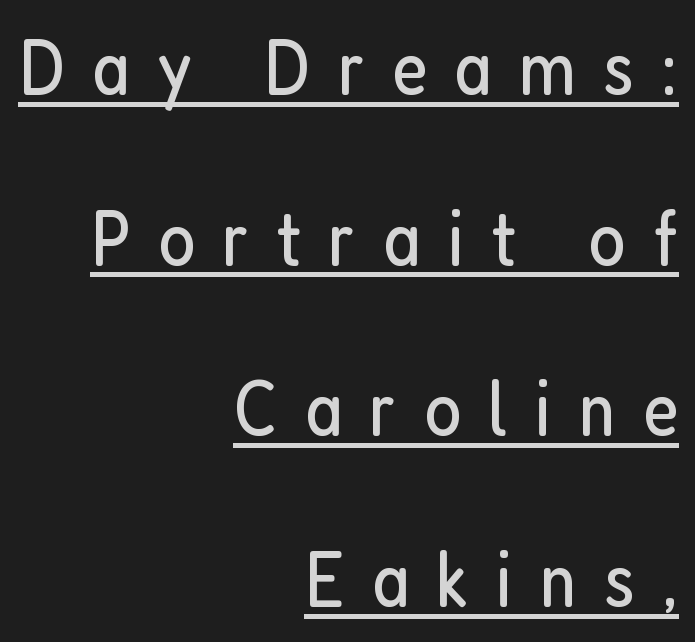
Serifs: no, the terminals of the letterforms are clean. Do the characters align in a grid? No, the font is proportional. Notice how a bar underscores the lettering throughout. These glyphs show unthickened strokes, regular width or finer.
